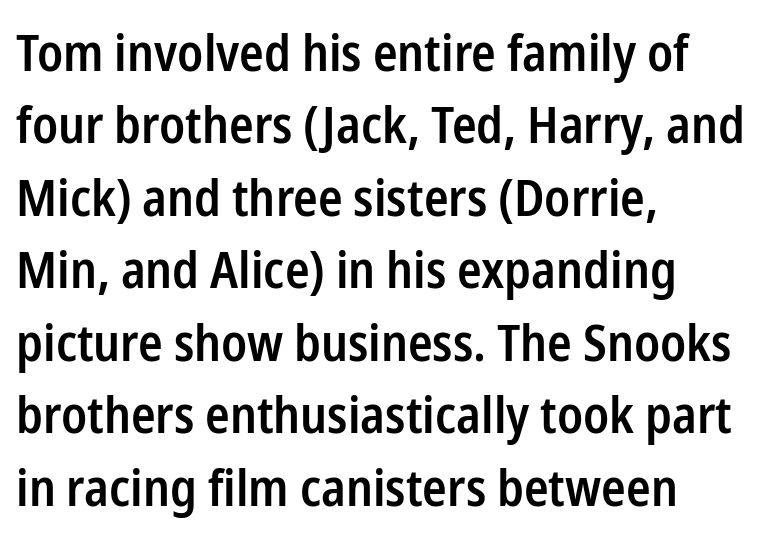
The image shows 51 px semibold, condensed sans-serif type, upright; set left-aligned, normal line spacing (1.42x), normal letter spacing, not underlined; low stroke contrast and a medium x-height.
